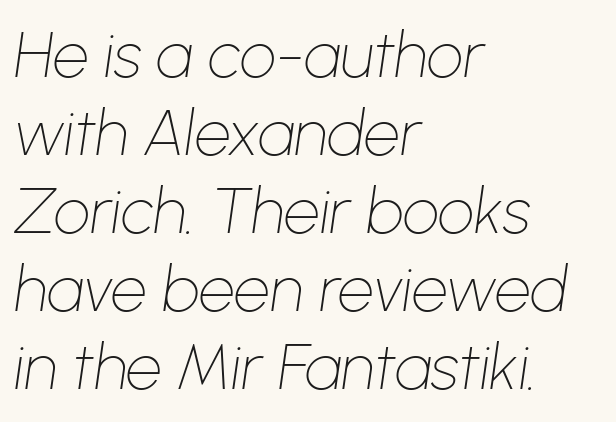
Q: Is the text bold? A: No.
Q: Is the text italic (slanted)? A: Yes, it leans right by about 8 degrees.
Q: Is the text underlined? A: No.
Q: How is the paragraph aligned? A: Left-aligned.
Q: Is the spacing between letters normal or unusually wide? A: Normal.
Q: Width (condensed, normal, or wide)? A: Normal.
Q: Stroke contrast? A: Low.
Q: x-height? A: Medium.
Q: Monospaced? A: No.
